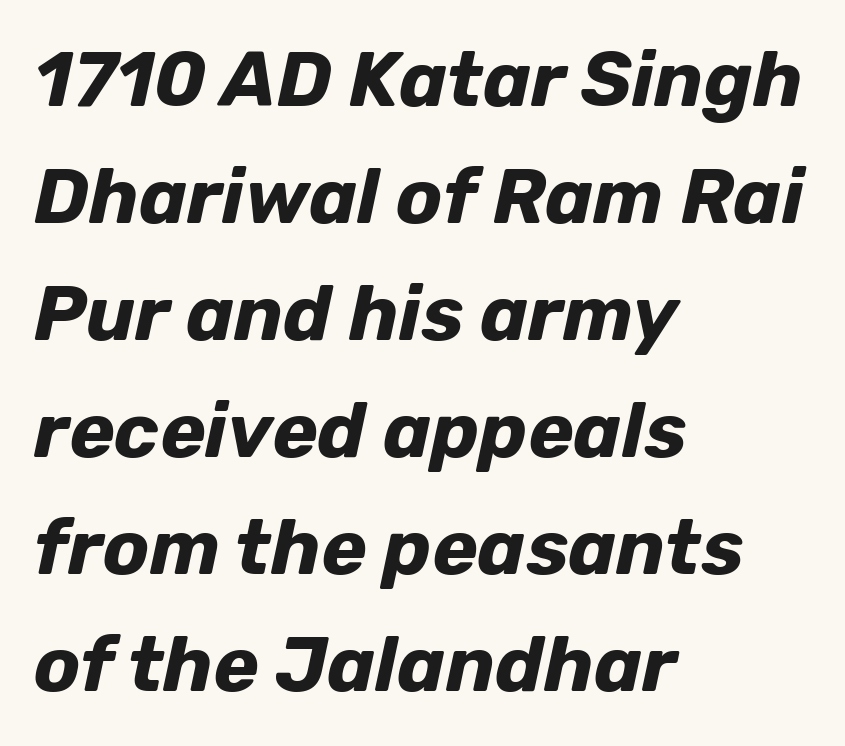
{"italic": "yes", "lean": "right", "slant_degrees": 12, "bold": "yes", "weight": "bold", "width": "normal", "stroke_contrast": "low", "x_height": "medium", "monospaced": "no", "underline": "no", "align": "left", "line_spacing": "normal", "line_spacing_ratio": 1.52, "letter_spacing": "normal", "letter_spacing_em": 0.0, "glyph_px": 77}
